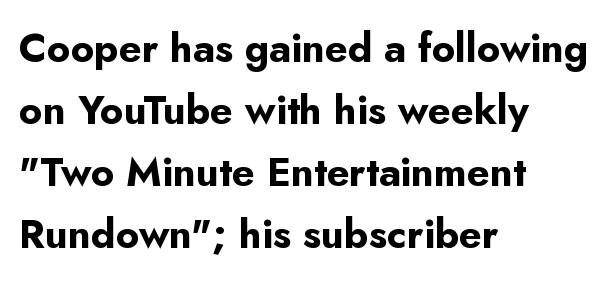
Q: Is the text bold? A: Yes.
Q: Is the text italic (slanted)? A: No, it is upright.
Q: Is the typeface a serif or a sans-serif typeface? A: Sans-serif.
Q: Is the text underlined? A: No.
Q: How is the paragraph aligned? A: Left-aligned.
Q: Is the spacing between letters normal or unusually wide? A: Normal.
Q: Is the spacing between lines tight, normal or loose? A: Normal.
Q: Width (condensed, normal, or wide)? A: Normal.
Q: Stroke contrast? A: Low.
Q: x-height? A: Small.
Q: Monospaced? A: No.
